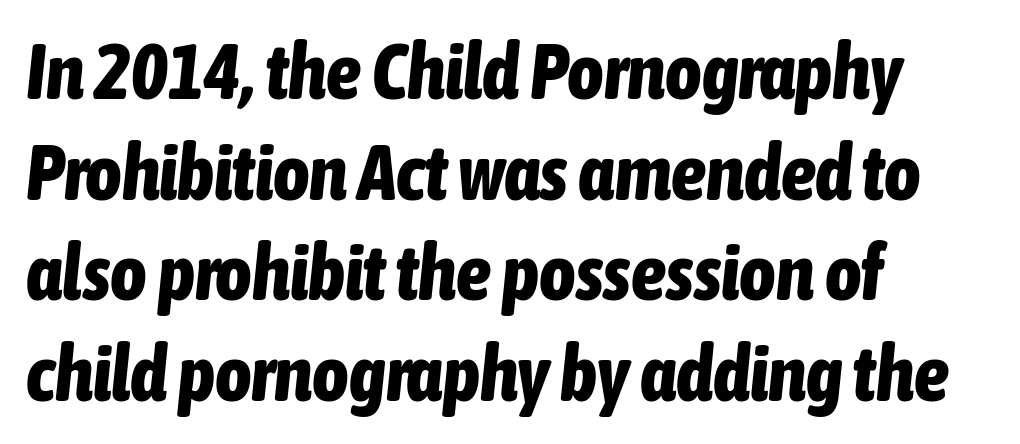
{"italic": "yes", "lean": "right", "slant_degrees": 6, "bold": "yes", "weight": "bold", "width": "condensed", "stroke_contrast": "low", "x_height": "medium", "monospaced": "no", "underline": "no", "align": "left", "line_spacing": "normal", "line_spacing_ratio": 1.29, "letter_spacing": "normal", "letter_spacing_em": 0.0, "glyph_px": 78}
